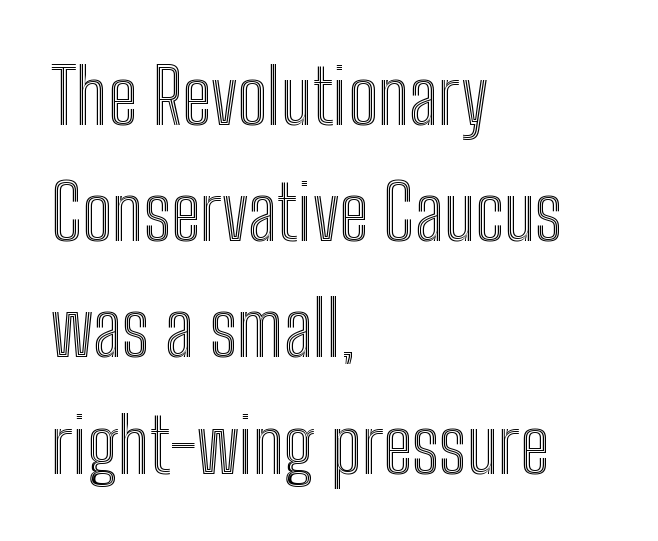
Unlike italic type, these characters show no tilt at all. Reading down the block, your eye returns to a fixed left position each line. Normally led — the rows are evenly, conventionally spaced. The face used here is proportionally spaced, like ordinary book or web type. Does extra space separate the letters? No, they use regular spacing.
